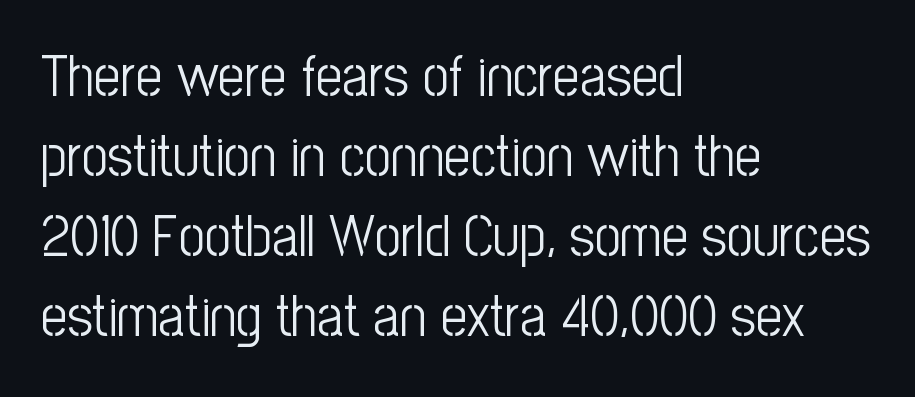
Q: Is the text bold? A: No.
Q: Is the text italic (slanted)? A: No, it is upright.
Q: Is the typeface a serif or a sans-serif typeface? A: Sans-serif.
Q: Is the text underlined? A: No.
Q: How is the paragraph aligned? A: Left-aligned.
Q: Is the spacing between letters normal or unusually wide? A: Normal.
Q: Is the spacing between lines tight, normal or loose? A: Normal.
Q: Width (condensed, normal, or wide)? A: Condensed.
Q: Stroke contrast? A: Low.
Q: x-height? A: Medium.
Q: Monospaced? A: No.
